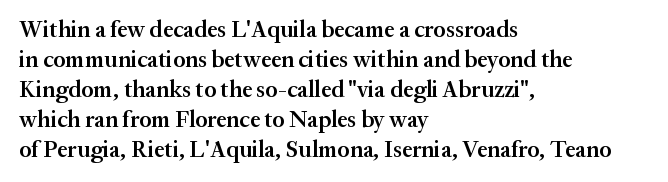
The image shows 23 px text type, upright; set left-aligned, normal line spacing (1.3x), normal letter spacing, not underlined.
